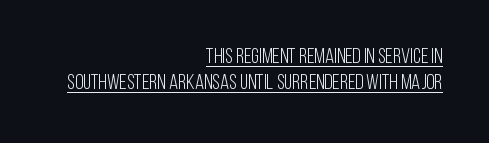
{"italic": "no", "bold": "no", "underline": "yes", "align": "right", "line_spacing_ratio": 1.24, "letter_spacing": "normal", "letter_spacing_em": 0.0, "glyph_px": 21}
